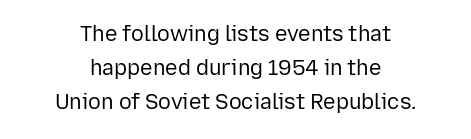
{"italic": "no", "bold": "no", "underline": "no", "align": "center", "line_spacing": "normal", "line_spacing_ratio": 1.63, "letter_spacing": "normal", "letter_spacing_em": 0.0, "glyph_px": 21}
